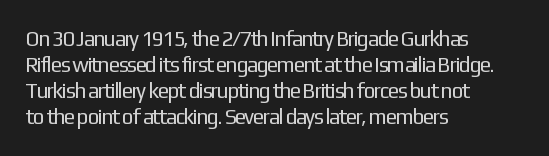
The typography opts for an upright posture over an oblique one. Unmarked baselines from the first word to the last. Students, note that the glyphs here touch the page at normal intervals. Which margin do the lines hug? The left one — the right edge is uneven. The typesetting does not lean heavy: it is not bold.
